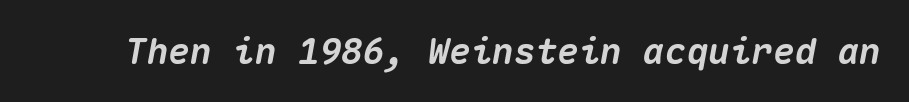
{"italic": "yes", "lean": "right", "slant_degrees": 10, "bold": "yes", "weight": "heavy", "width": "normal", "stroke_contrast": "medium", "x_height": "medium", "monospaced": "yes", "underline": "no", "letter_spacing": "normal", "letter_spacing_em": 0.0, "glyph_px": 36}
